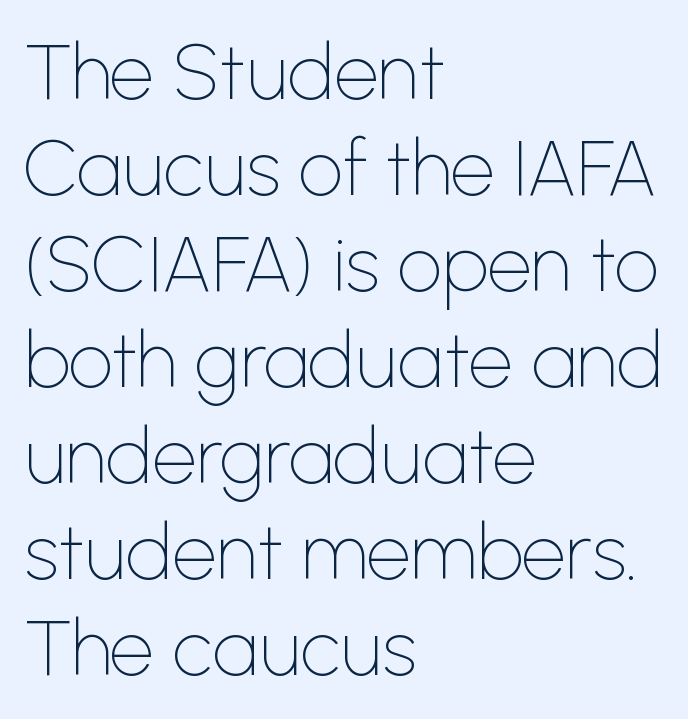
The image shows 78 px thin sans-serif type, upright; set left-aligned, line spacing 1.23x, normal letter spacing, not underlined; low stroke contrast and a medium x-height.
